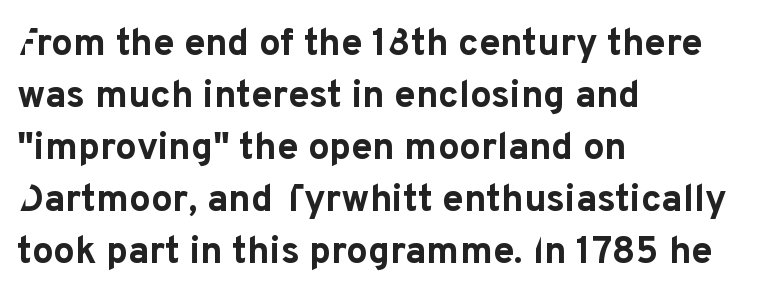
Q: Is the text bold? A: Yes.
Q: Is the text italic (slanted)? A: No, it is upright.
Q: Is the typeface a serif or a sans-serif typeface? A: Sans-serif.
Q: Is the text underlined? A: No.
Q: How is the paragraph aligned? A: Left-aligned.
Q: Is the spacing between letters normal or unusually wide? A: Normal.
Q: Is the spacing between lines tight, normal or loose? A: Normal.
Q: Width (condensed, normal, or wide)? A: Normal.
Q: Stroke contrast? A: Low.
Q: x-height? A: Medium.
Q: Monospaced? A: No.
